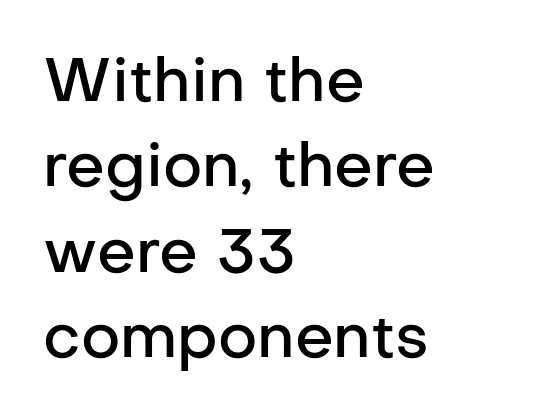
{"serif": "no", "italic": "no", "bold": "semi", "weight": "semibold", "width": "normal", "stroke_contrast": "low", "x_height": "medium", "monospaced": "no", "underline": "no", "align": "left", "line_spacing": "normal", "line_spacing_ratio": 1.4, "letter_spacing": "normal", "letter_spacing_em": 0.0, "glyph_px": 61}
